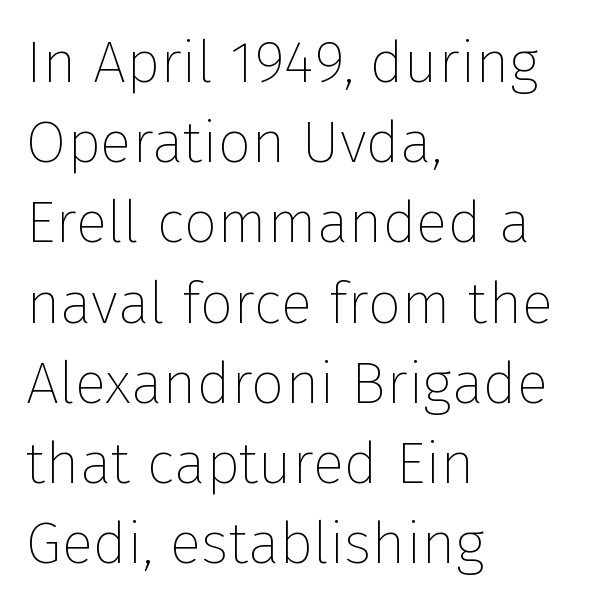
Q: Is the text bold? A: No.
Q: Is the text italic (slanted)? A: No, it is upright.
Q: Is the typeface a serif or a sans-serif typeface? A: Sans-serif.
Q: Is the text underlined? A: No.
Q: How is the paragraph aligned? A: Left-aligned.
Q: Is the spacing between letters normal or unusually wide? A: Normal.
Q: Is the spacing between lines tight, normal or loose? A: Normal.
Q: Width (condensed, normal, or wide)? A: Normal.
Q: Stroke contrast? A: Low.
Q: x-height? A: Medium.
Q: Monospaced? A: No.
